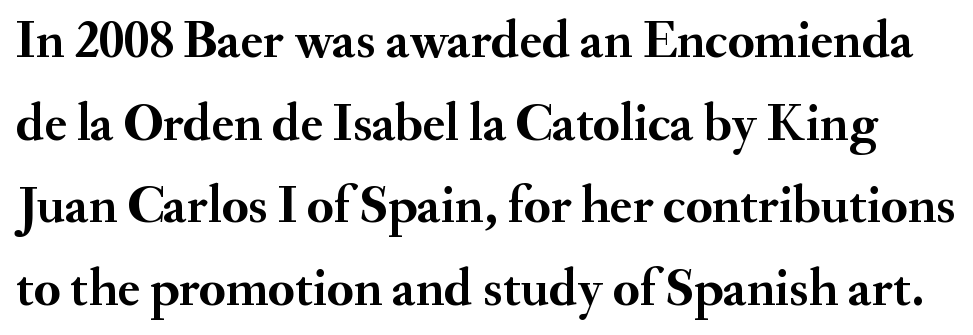
Italic: no, the glyphs are upright roman. In terms of letterspacing, this is plain default setting. Letters rest on an invisible, unmarked baseline. The passage shown is typed in a proportional face where columns would drift.
